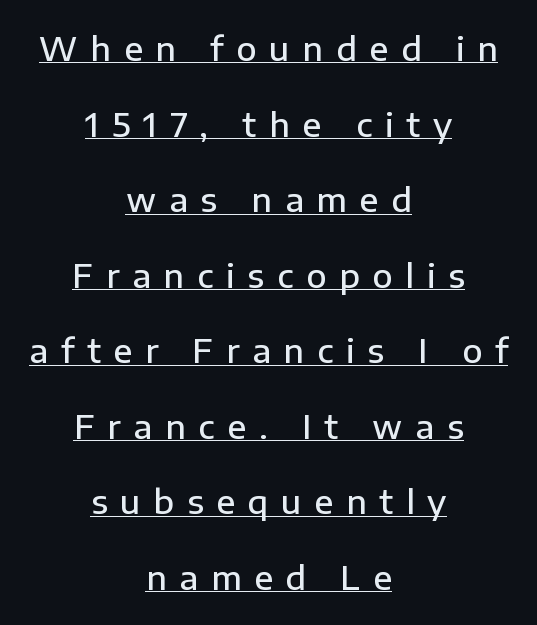
You could not count columns in this text — the font is proportionally spaced. This is roman type, the default non-slanted kind. The font family rendered here belongs to the sans-serif group. I'd describe the lettering as semibold — firm but not a full bold.
